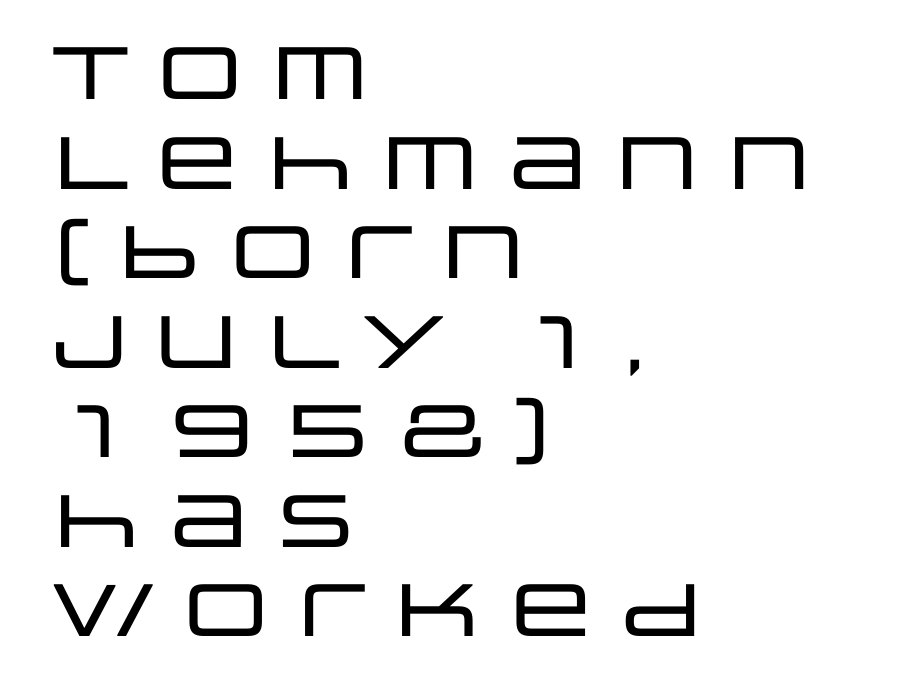
Q: Is the text italic (slanted)? A: No, it is upright.
Q: Is the typeface a serif or a sans-serif typeface? A: Sans-serif.
Q: Is the text underlined? A: No.
Q: How is the paragraph aligned? A: Left-aligned.
Q: Is the spacing between letters normal or unusually wide? A: Normal.
Q: Width (condensed, normal, or wide)? A: Wide.
Q: Stroke contrast? A: Low.
Q: x-height? A: Large.
Q: Monospaced? A: No.
